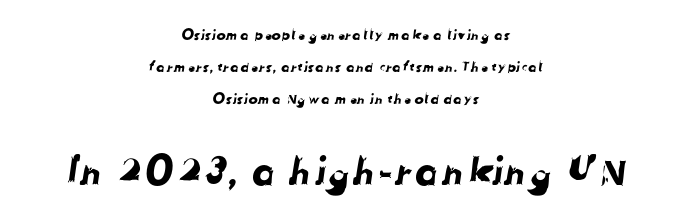
{"serif": "no", "width": "normal", "stroke_contrast": "low", "x_height": "medium", "monospaced": "no", "underline": "no", "align": "center", "line_spacing": "loose", "line_spacing_ratio": 2.3, "letter_spacing": "normal", "letter_spacing_em": 0.0, "larger_block": "second", "size_ratio": 2.71, "glyph_px": 38}
